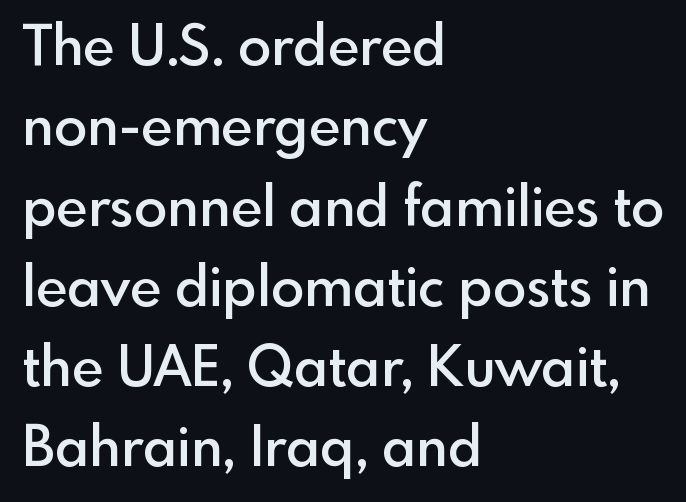
Q: Is the text bold? A: Semi-bold.
Q: Is the text italic (slanted)? A: No, it is upright.
Q: Is the typeface a serif or a sans-serif typeface? A: Sans-serif.
Q: Is the text underlined? A: No.
Q: How is the paragraph aligned? A: Left-aligned.
Q: Is the spacing between letters normal or unusually wide? A: Normal.
Q: Is the spacing between lines tight, normal or loose? A: Normal.
Q: Width (condensed, normal, or wide)? A: Normal.
Q: x-height? A: Small.
Q: Monospaced? A: No.
